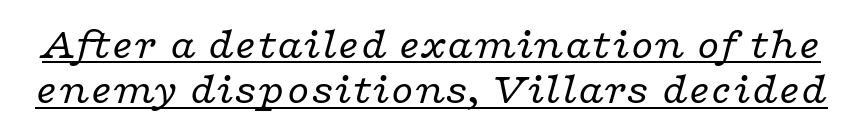
The image shows 45 px regular-weight, wide serif type, italic (leaning right); set tight line spacing (1.01x), normal letter spacing, underlined; low stroke contrast and a medium x-height.
